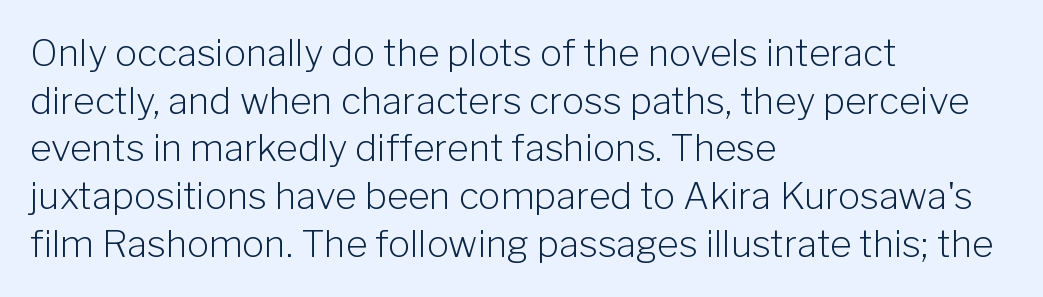
Q: Is the text bold? A: No.
Q: Is the text italic (slanted)? A: No, it is upright.
Q: Is the typeface a serif or a sans-serif typeface? A: Sans-serif.
Q: Is the text underlined? A: No.
Q: How is the paragraph aligned? A: Left-aligned.
Q: Is the spacing between letters normal or unusually wide? A: Normal.
Q: Is the spacing between lines tight, normal or loose? A: Normal.
Q: Width (condensed, normal, or wide)? A: Normal.
Q: Stroke contrast? A: Low.
Q: x-height? A: Medium.
Q: Monospaced? A: No.
